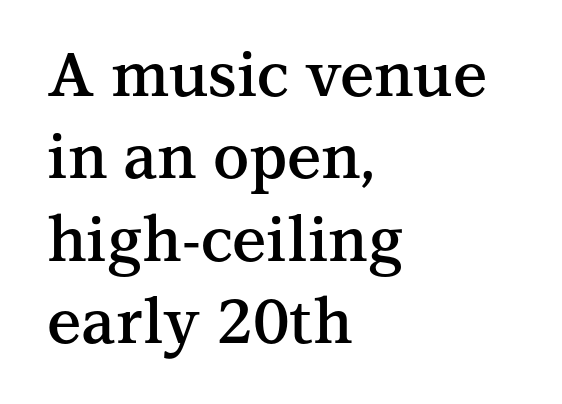
Q: Is the text bold? A: Semi-bold.
Q: Is the text italic (slanted)? A: No, it is upright.
Q: Is the typeface a serif or a sans-serif typeface? A: Serif.
Q: Is the text underlined? A: No.
Q: How is the paragraph aligned? A: Left-aligned.
Q: Is the spacing between letters normal or unusually wide? A: Normal.
Q: Is the spacing between lines tight, normal or loose? A: Normal.
Q: Width (condensed, normal, or wide)? A: Normal.
Q: Stroke contrast? A: Medium.
Q: x-height? A: Medium.
Q: Monospaced? A: No.
